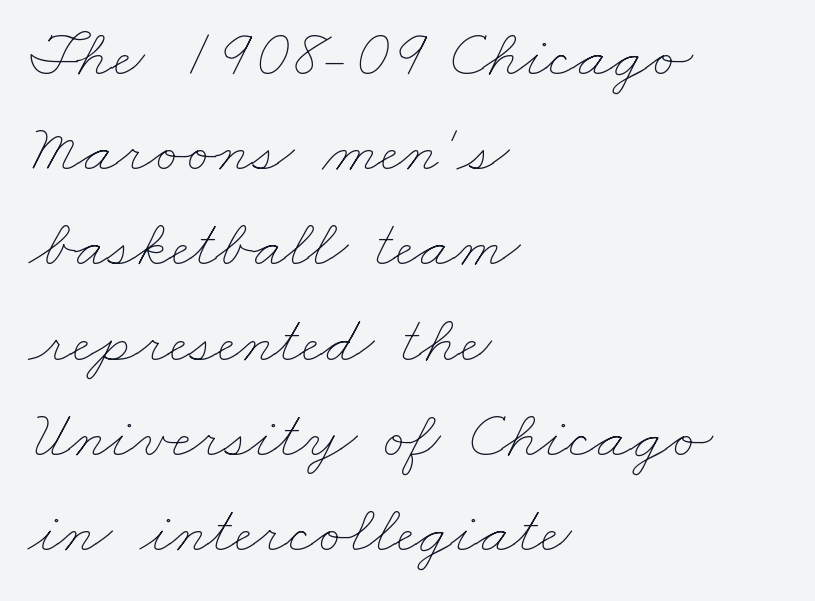
{"bold": "no", "weight": "thin", "width": "wide", "stroke_contrast": "low", "x_height": "small", "monospaced": "no", "underline": "no", "align": "left", "line_spacing": "normal", "line_spacing_ratio": 1.4, "letter_spacing": "normal", "letter_spacing_em": 0.0, "glyph_px": 68}
